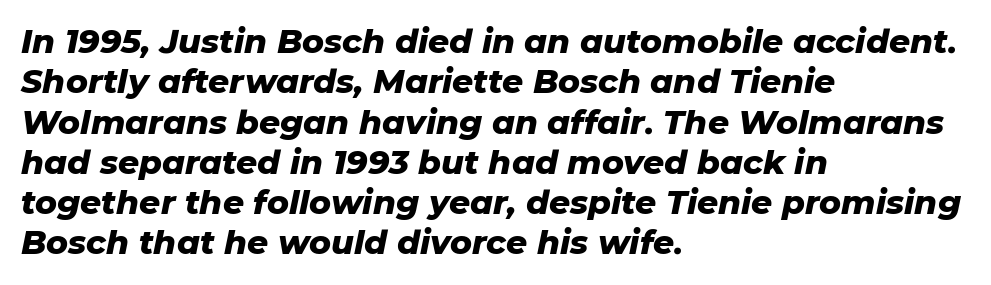
The image shows 33 px heavy type, italic (leaning right); set left-aligned, line spacing 1.22x, normal letter spacing, not underlined; low stroke contrast and a medium x-height.
